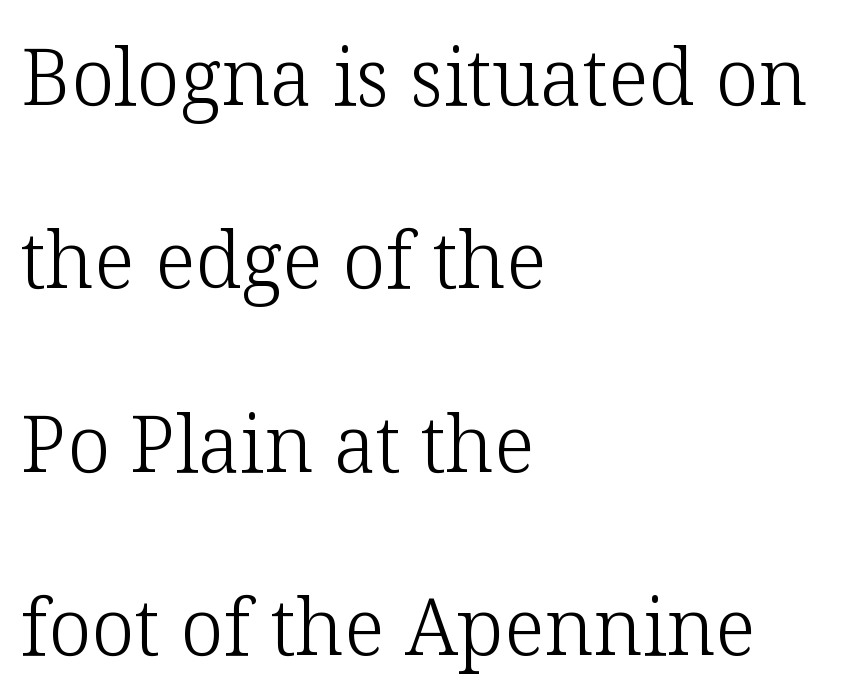
The image shows 78 px light serif type, upright; set left-aligned, loose line spacing (2.35x), normal letter spacing, not underlined; low stroke contrast and a medium x-height.
